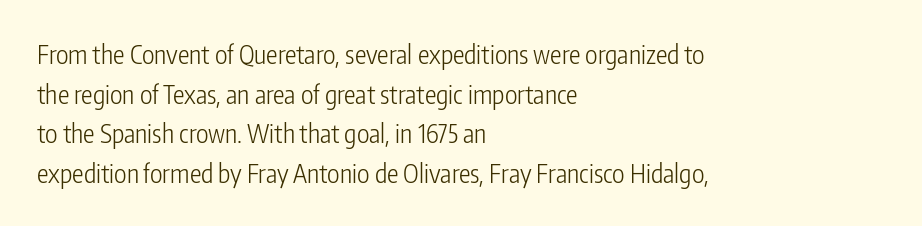
The image shows 26 px text type, upright; set left-aligned, normal line spacing (1.52x), normal letter spacing, not underlined.
